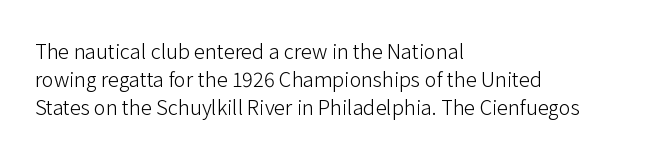
The image shows 20 px text type, upright; set left-aligned, normal line spacing (1.41x), normal letter spacing, not underlined.
